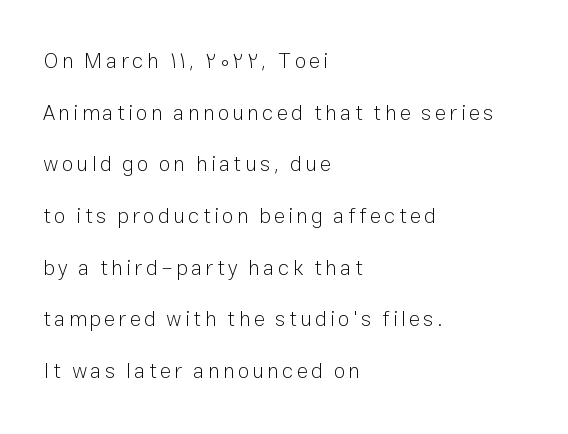
{"italic": "no", "bold": "no", "underline": "no", "align": "left", "line_spacing": "loose", "line_spacing_ratio": 2.46, "glyph_px": 21}
